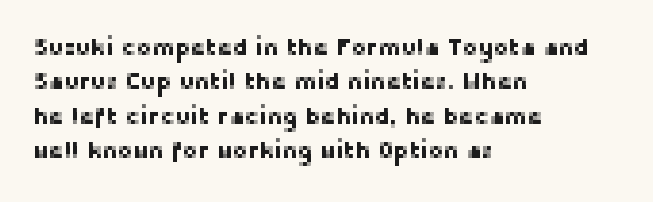
{"italic": "no", "underline": "no", "align": "left", "line_spacing": "normal", "line_spacing_ratio": 1.5, "letter_spacing": "normal", "letter_spacing_em": 0.0, "glyph_px": 23}
